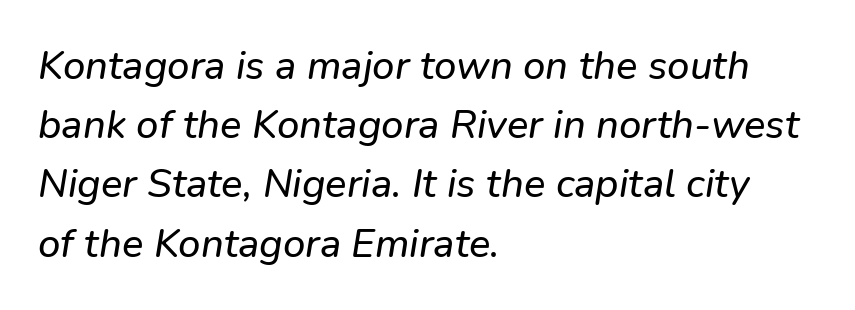
Q: Is the text italic (slanted)? A: Yes, it leans right by about 9 degrees.
Q: Is the text underlined? A: No.
Q: How is the paragraph aligned? A: Left-aligned.
Q: Is the spacing between letters normal or unusually wide? A: Normal.
Q: Is the spacing between lines tight, normal or loose? A: Normal.
Q: Width (condensed, normal, or wide)? A: Normal.
Q: Stroke contrast? A: Low.
Q: x-height? A: Medium.
Q: Monospaced? A: No.
